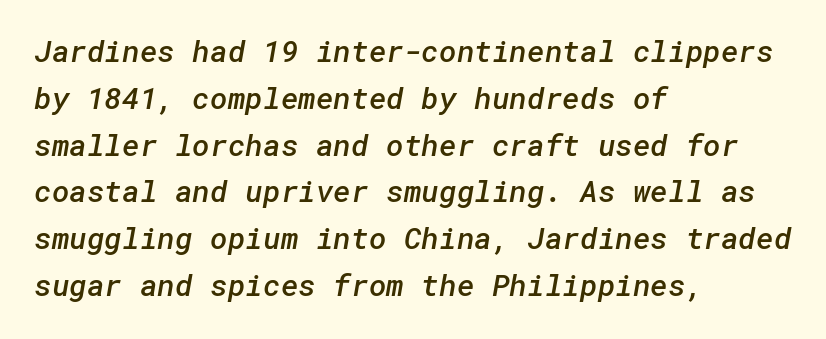
Does the copy run flush right? No — it runs flush left. This block has exactly the height ordinary leading produces. What stands out about the letter spacing? Nothing — it is the standard amount. The font is running at a semibold setting, under full bold. A clean baseline with only descenders dipping below it. Grotesque or geometric, the face here clearly has no serifs.
